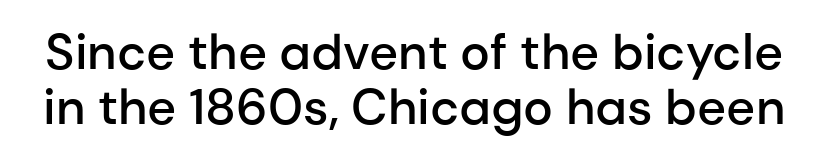
Q: Is the text bold? A: Semi-bold.
Q: Is the text italic (slanted)? A: No, it is upright.
Q: Is the typeface a serif or a sans-serif typeface? A: Sans-serif.
Q: Is the text underlined? A: No.
Q: Is the spacing between letters normal or unusually wide? A: Normal.
Q: Is the spacing between lines tight, normal or loose? A: Tight.
Q: Width (condensed, normal, or wide)? A: Normal.
Q: Stroke contrast? A: Low.
Q: x-height? A: Medium.
Q: Monospaced? A: No.
